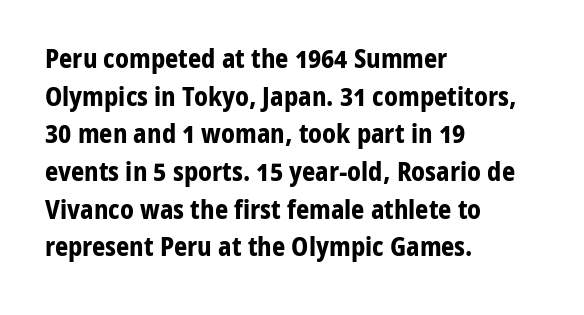
On the weight axis this lands at bold, roughly 700. Words float on clear page, feet unadorned. Interline gaps are of average width in this sample. The rendering keeps characters at their native spacing. In terms of posture, this sample is upright.
